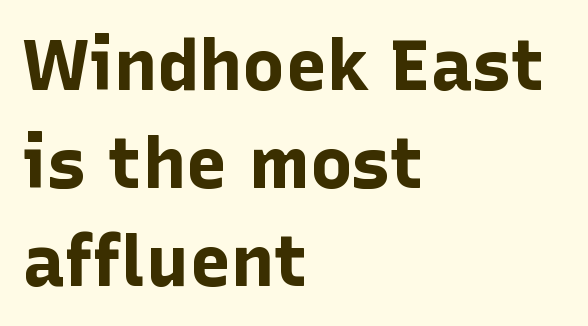
Q: Is the text bold? A: Yes.
Q: Is the text italic (slanted)? A: No, it is upright.
Q: Is the typeface a serif or a sans-serif typeface? A: Sans-serif.
Q: Is the text underlined? A: No.
Q: How is the paragraph aligned? A: Left-aligned.
Q: Is the spacing between letters normal or unusually wide? A: Normal.
Q: Is the spacing between lines tight, normal or loose? A: Normal.
Q: Width (condensed, normal, or wide)? A: Normal.
Q: Stroke contrast? A: Low.
Q: x-height? A: Medium.
Q: Monospaced? A: No.
